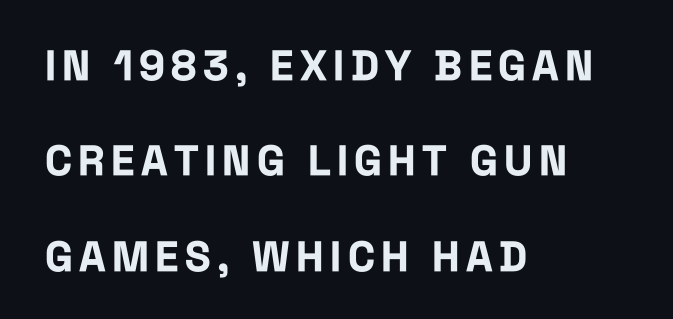
Proportional: the letters do not fall into vertical columns. The rendering anchors every line to the left-hand side. You can tell from the bare stems that sans-serif type was used. The typography opts for an upright posture over an oblique one. Letters rest on an invisible, unmarked baseline.
